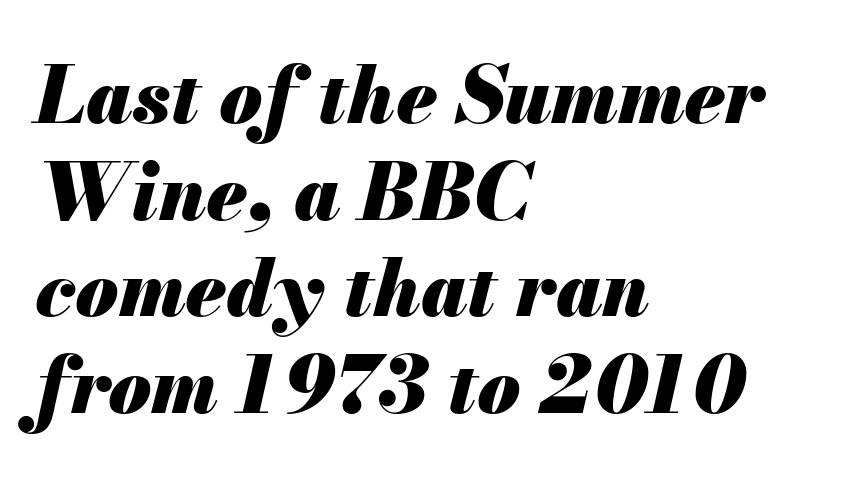
Look at the stroke-to-counter ratio: heavy, a bold. This rendering features lettering with no underline. The axis of the letterforms is tilted away from vertical. The rag falls on the right side of this text block. Characters follow at the spacing the type designer built in.
